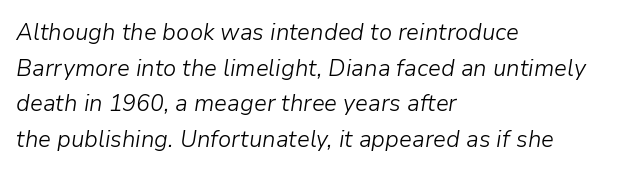
{"italic": "yes", "lean": "right", "slant_degrees": 9, "bold": "no", "underline": "no", "align": "left", "line_spacing": "normal", "line_spacing_ratio": 1.55, "letter_spacing": "normal", "letter_spacing_em": 0.0, "glyph_px": 23}
